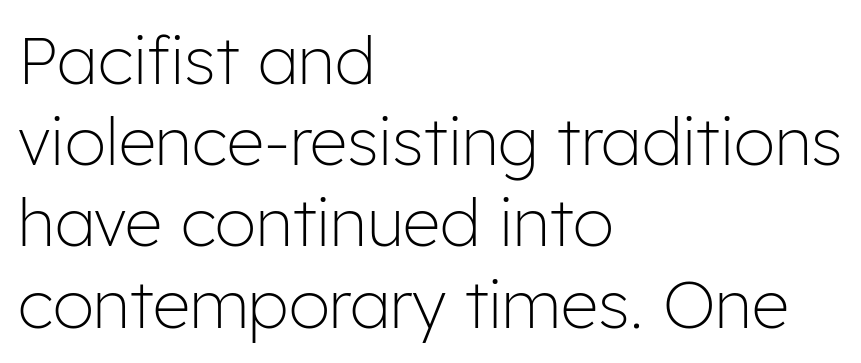
Q: Is the text bold? A: No.
Q: Is the text italic (slanted)? A: No, it is upright.
Q: Is the typeface a serif or a sans-serif typeface? A: Sans-serif.
Q: Is the text underlined? A: No.
Q: How is the paragraph aligned? A: Left-aligned.
Q: Is the spacing between letters normal or unusually wide? A: Normal.
Q: Width (condensed, normal, or wide)? A: Normal.
Q: Stroke contrast? A: Low.
Q: x-height? A: Medium.
Q: Monospaced? A: No.
